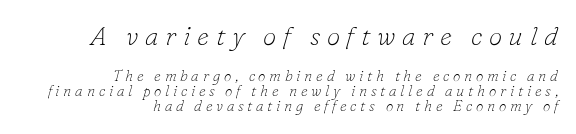
Q: Is the text bold? A: No.
Q: Is the text italic (slanted)? A: Yes, it leans right by about 16 degrees.
Q: Is the text underlined? A: No.
Q: How is the paragraph aligned? A: Right-aligned.
Q: Is the spacing between letters normal or unusually wide? A: Unusually wide.
Q: Is the spacing between lines tight, normal or loose? A: Tight.
Q: Which block of text is set in a larger size, the first (top) or the second (bottom)? A: The first (top) one.
